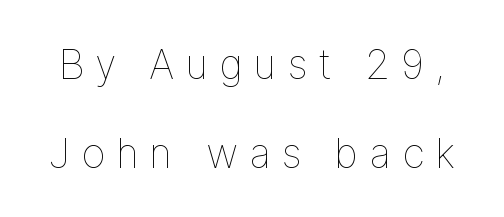
The image shows 41 px thin type, upright; set loose line spacing (2.17x), unusually wide letter spacing (+0.26 em), not underlined; low stroke contrast and a medium x-height.
